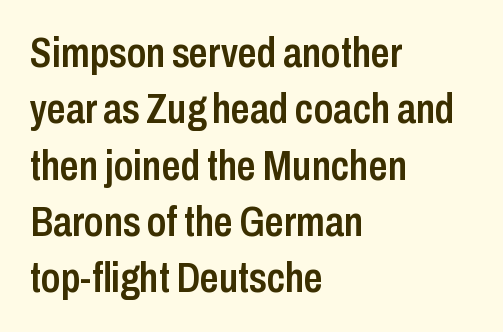
Q: Is the text bold? A: Semi-bold.
Q: Is the text italic (slanted)? A: No, it is upright.
Q: Is the typeface a serif or a sans-serif typeface? A: Sans-serif.
Q: Is the text underlined? A: No.
Q: How is the paragraph aligned? A: Left-aligned.
Q: Is the spacing between letters normal or unusually wide? A: Normal.
Q: Is the spacing between lines tight, normal or loose? A: Normal.
Q: Width (condensed, normal, or wide)? A: Condensed.
Q: Stroke contrast? A: Low.
Q: x-height? A: Medium.
Q: Monospaced? A: No.
